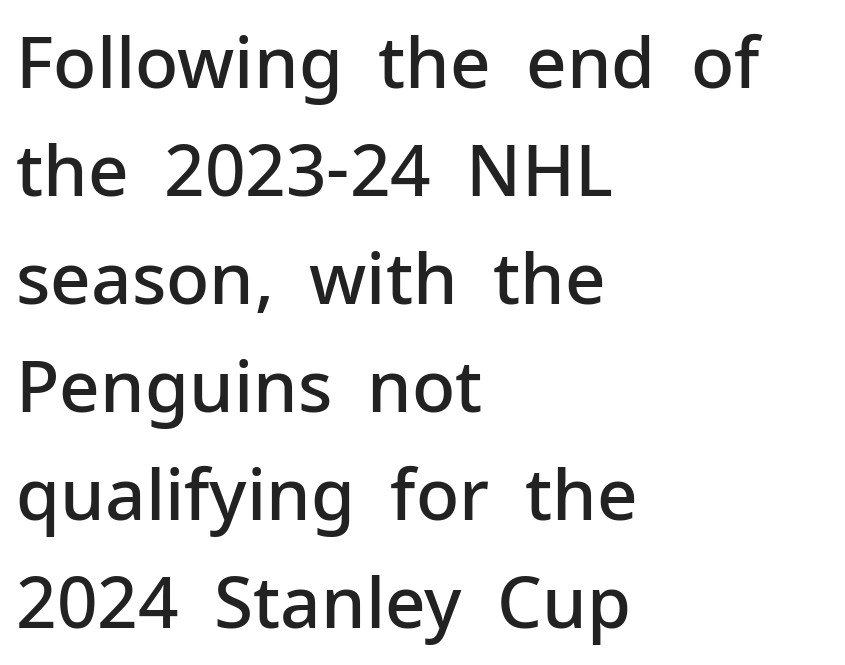
The image shows 71 px semibold sans-serif type, upright; set left-aligned, normal line spacing (1.52x), normal letter spacing, not underlined; low stroke contrast and a medium x-height.
